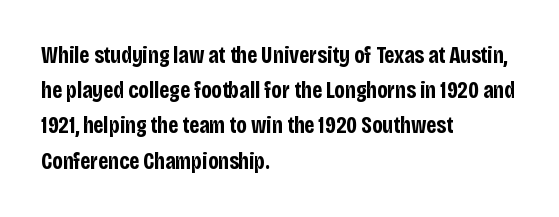
The image shows 23 px bold type, upright; set left-aligned, normal line spacing (1.53x), normal letter spacing, not underlined.
